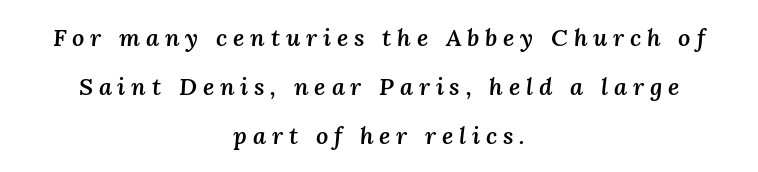
{"italic": "yes", "lean": "right", "slant_degrees": 3, "bold": "semi", "underline": "no", "align": "center", "line_spacing": "loose", "line_spacing_ratio": 2.04, "letter_spacing": "wide", "letter_spacing_em": 0.24, "glyph_px": 24}
